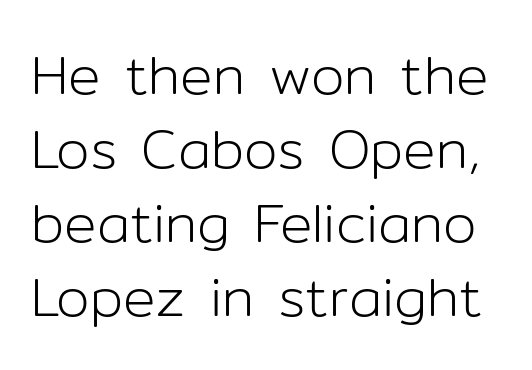
Honestly, the letter spacing is just normal — you wouldn't notice it. Looks like regular typesetting: each glyph gets only the width it needs. Compared with typical paragraphs, the rows here are spaced about the same. Vertical strokes here are truly vertical. The typeface chosen for these lines omits serifs. Descenders hang freely into open space.
